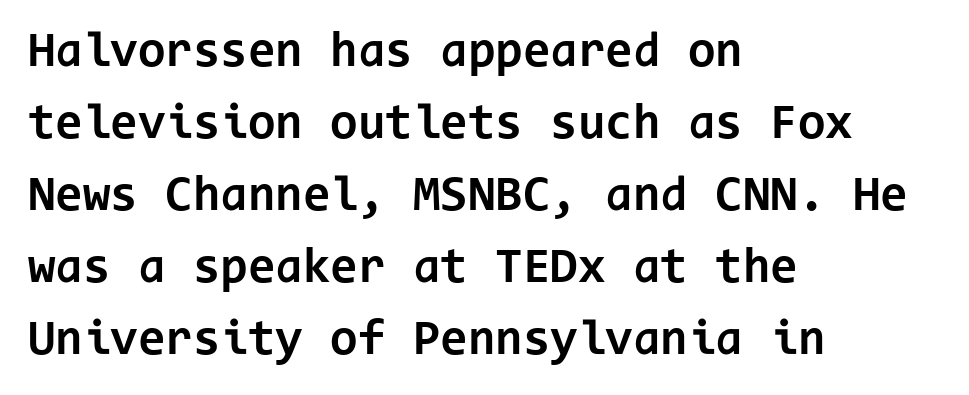
Stroke terminals: plain, sans-serif. Do the letters lean? They stand straight. The string is rendered with underlining switched off. Does the weight exceed regular? Yes, all the way to bold. The rendering uses typewriter-style spacing with identical character cells. The rows are spaced the way most documents space them.
